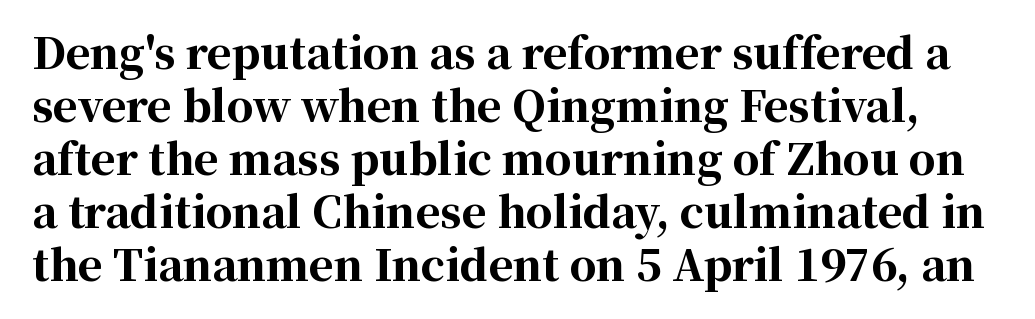
Q: Is the text bold? A: Yes.
Q: Is the text italic (slanted)? A: No, it is upright.
Q: Is the typeface a serif or a sans-serif typeface? A: Serif.
Q: Is the text underlined? A: No.
Q: Is the spacing between letters normal or unusually wide? A: Normal.
Q: Is the spacing between lines tight, normal or loose? A: Normal.
Q: Width (condensed, normal, or wide)? A: Normal.
Q: Stroke contrast? A: High.
Q: x-height? A: Medium.
Q: Monospaced? A: No.
